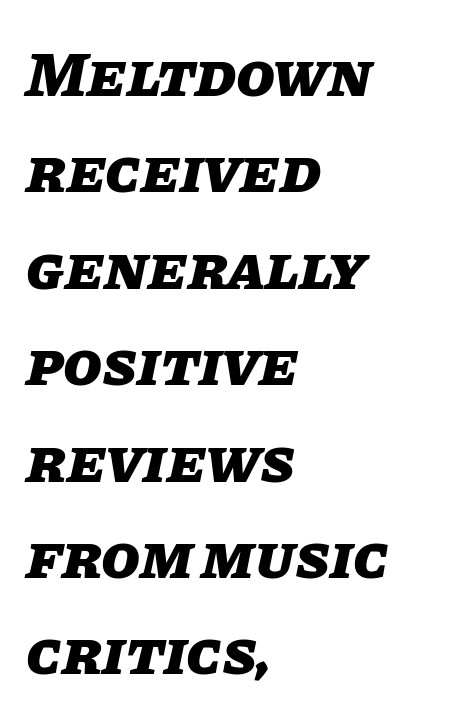
Q: Is the text bold? A: Yes.
Q: Is the text italic (slanted)? A: Yes, it leans right by about 11 degrees.
Q: Is the text underlined? A: No.
Q: How is the paragraph aligned? A: Left-aligned.
Q: Is the spacing between letters normal or unusually wide? A: Normal.
Q: Is the spacing between lines tight, normal or loose? A: Normal.
Q: Width (condensed, normal, or wide)? A: Normal.
Q: Stroke contrast? A: Low.
Q: x-height? A: Large.
Q: Monospaced? A: No.
